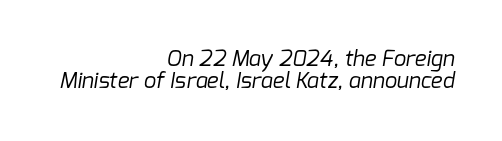
The image shows 22 px text type; set right-aligned, tight line spacing (1.0x), normal letter spacing, not underlined.
